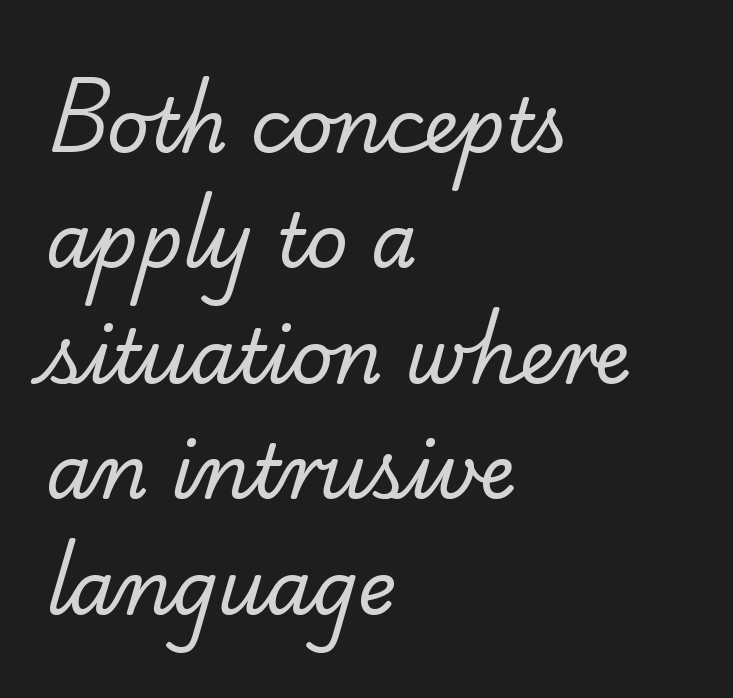
A normal amount of white space separates one row of letters from the next. Where is the straight margin? On the left. Ink coverage per letter is moderate at most. This rendering features lettering with no underline.
